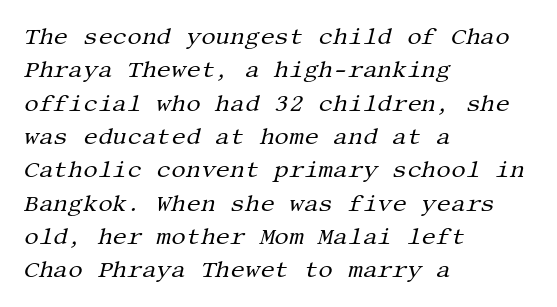
The image shows 23 px text type, italic (leaning right); set left-aligned, normal line spacing (1.45x), normal letter spacing, not underlined.
